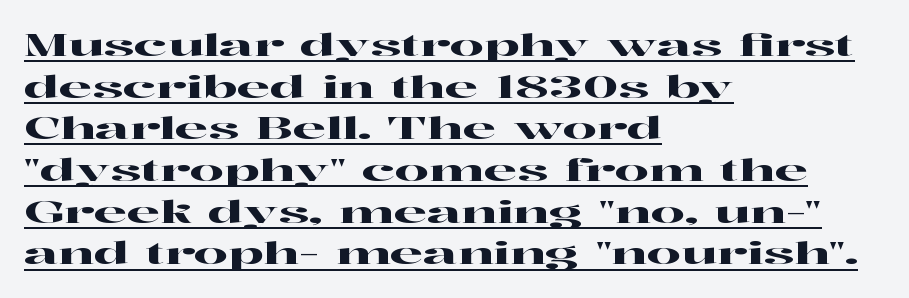
The image shows 30 px wide serif type, upright; set left-aligned, normal line spacing (1.39x), normal letter spacing, underlined; high stroke contrast and a medium x-height.
